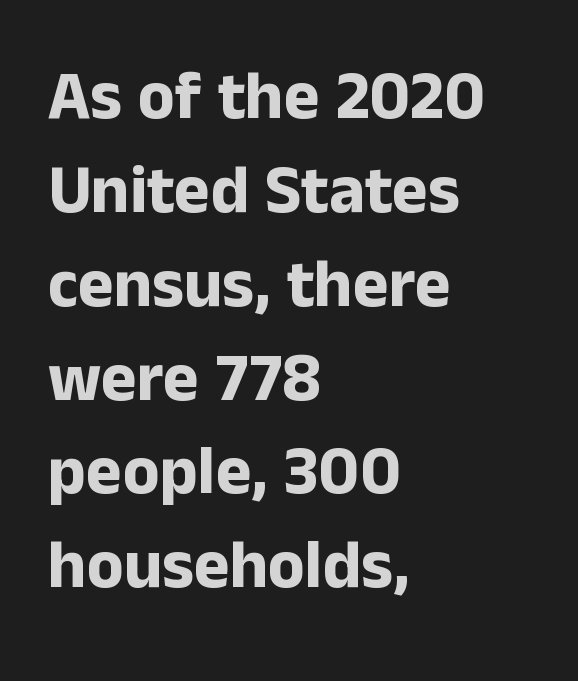
Character widths vary here, with narrow letters taking less room than wide ones. Characters follow at the spacing the type designer built in. Weight: bold. Caption: multi-line text, flush left, ragged right. The letters carry no serifs — their stems end cleanly without finishing strokes.
